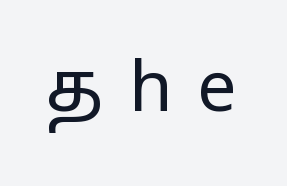
Q: Is the text bold? A: No.
Q: Is the text italic (slanted)? A: No, it is upright.
Q: Is the typeface a serif or a sans-serif typeface? A: Sans-serif.
Q: Is the text underlined? A: No.
Q: Is the spacing between letters normal or unusually wide? A: Unusually wide.
Q: Width (condensed, normal, or wide)? A: Condensed.
Q: Stroke contrast? A: Low.
Q: x-height? A: Large.
Q: Monospaced? A: No.
